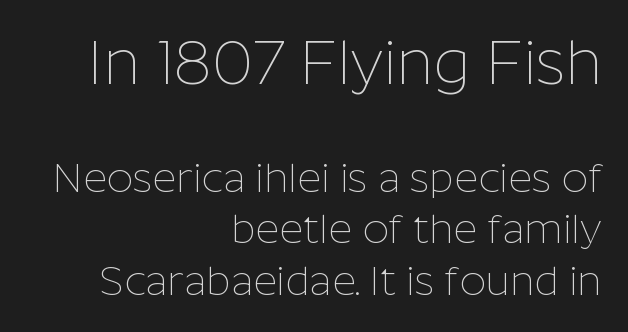
{"serif": "no", "italic": "no", "bold": "no", "weight": "thin", "width": "normal", "stroke_contrast": "low", "x_height": "medium", "monospaced": "no", "underline": "no", "align": "right", "line_spacing": "normal", "line_spacing_ratio": 1.26, "letter_spacing": "normal", "letter_spacing_em": 0.0, "larger_block": "first", "size_ratio": 1.51, "glyph_px": 62}
